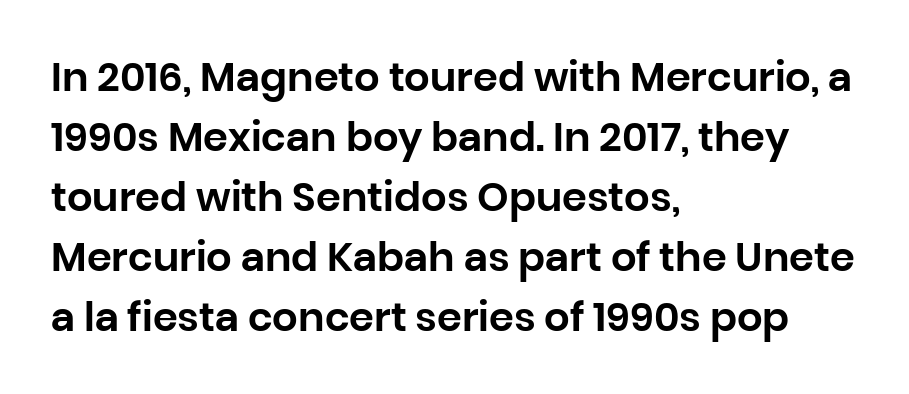
The image shows 40 px sans-serif type, upright; set left-aligned, normal line spacing (1.5x), normal letter spacing, not underlined; low stroke contrast and a large x-height.
